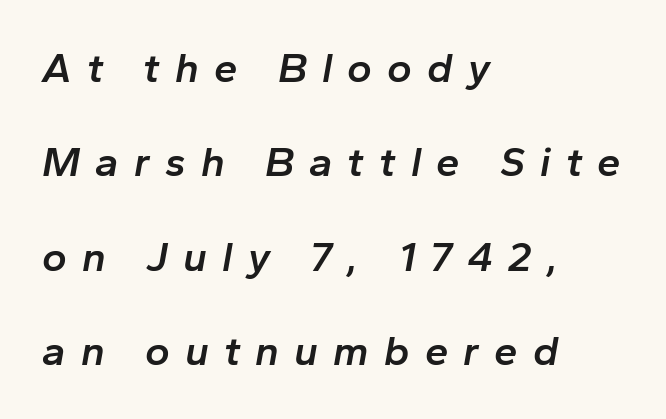
The specimen omits any rule beneath the text block's lines. A semibold gives these letters moderate extra thickness, short of bold. Think of a printed novel: that variable character pitch is what you see here. The passage is arranged the way most books set body copy — flush left.
